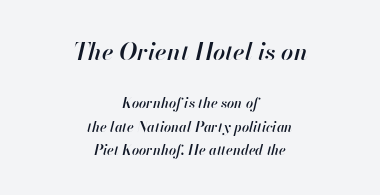
{"italic": "yes", "lean": "right", "slant_degrees": 13, "bold": "semi", "underline": "no", "align": "center", "line_spacing": "normal", "line_spacing_ratio": 1.67, "letter_spacing": "normal", "letter_spacing_em": 0.0, "larger_block": "first", "size_ratio": 1.71, "glyph_px": 24}
